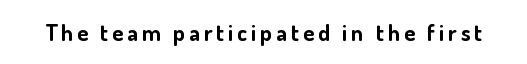
The words here are not underlined. Ascenders rise straight up at ninety degrees. What weight is shown? A full bold with thick strokes.
